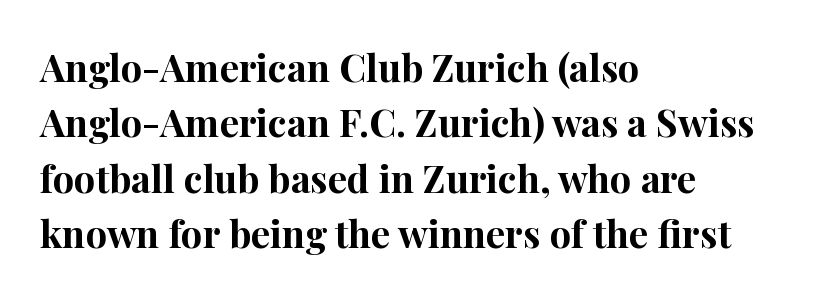
The image shows 38 px bold serif type, upright; set left-aligned, normal line spacing (1.46x), normal letter spacing, not underlined; high stroke contrast and a medium x-height.
